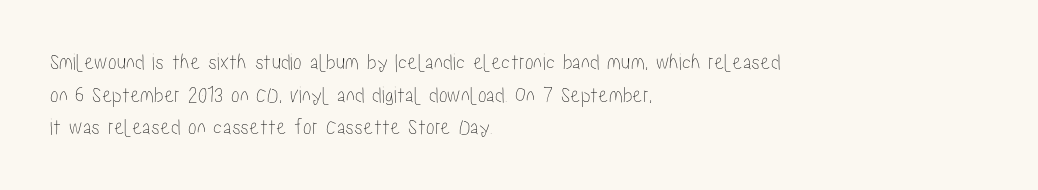
{"italic": "no", "underline": "no", "align": "left", "line_spacing": "normal", "line_spacing_ratio": 1.42, "letter_spacing": "normal", "letter_spacing_em": 0.0, "glyph_px": 23}
